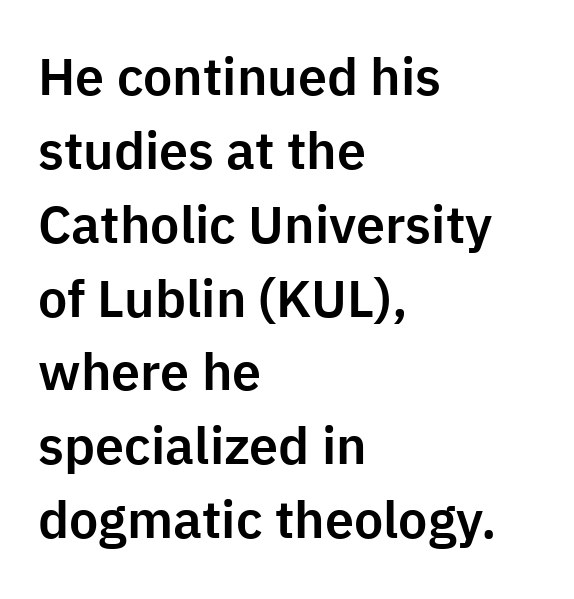
{"serif": "no", "italic": "no", "width": "normal", "stroke_contrast": "low", "x_height": "medium", "monospaced": "no", "underline": "no", "align": "left", "line_spacing": "normal", "line_spacing_ratio": 1.42, "letter_spacing": "normal", "letter_spacing_em": 0.0, "glyph_px": 52}
